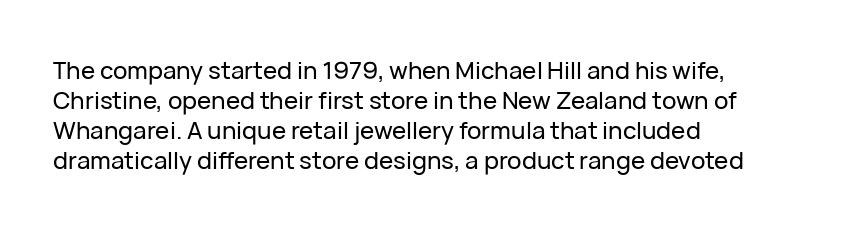
The lines in this sample share a left origin and differ only in where they stop. Tracking here is standard; glyphs follow each other at the usual distance. How would I describe the line gaps? Plain and ordinary. You can tell it's not italic because the verticals are truly vertical.
